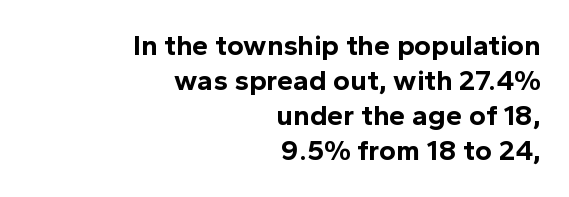
The image shows 29 px bold sans-serif type, upright; set right-aligned, line spacing 1.21x, normal letter spacing, not underlined; a medium x-height.
